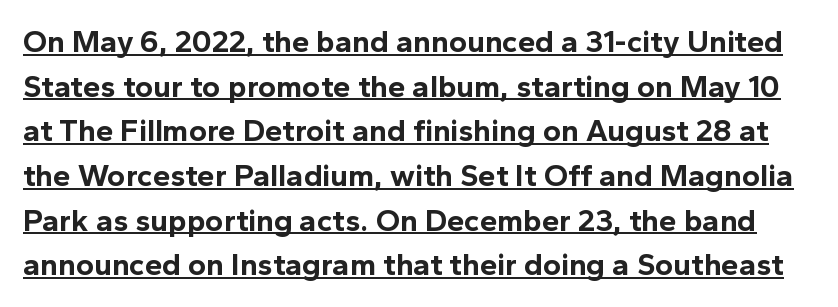
No feet cap the strokes, marking this as sans-serif type. Stroke thickness is high; the sample reads as a true bold. Tracking value appears to be zero — textbook default spacing. The letters stand upright; this is a roman face. Character widths vary here, with narrow letters taking less room than wide ones. Caption: lettering with a line underneath.
